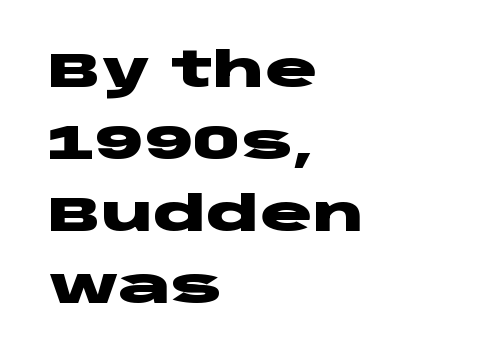
Where is the straight margin? On the left. As a designer I'd log this as weight 700, bold. The font's upright variant was chosen for this text. Tracking value appears to be zero — textbook default spacing.
